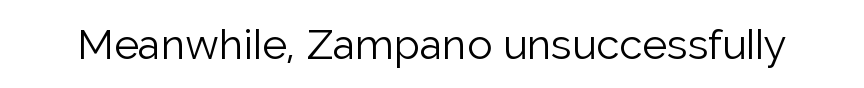
The image shows 42 px light sans-serif type, upright; set normal letter spacing, not underlined; low stroke contrast and a medium x-height.
